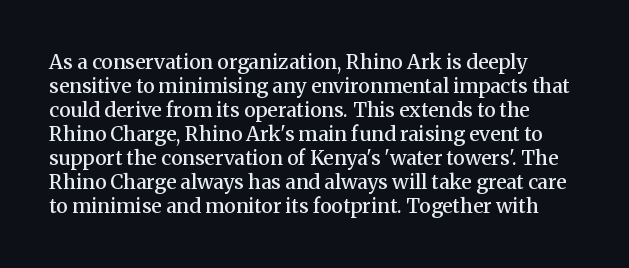
{"italic": "no", "bold": "semi", "underline": "no", "align": "left", "line_spacing_ratio": 1.2, "letter_spacing": "normal", "letter_spacing_em": 0.0, "glyph_px": 20}
